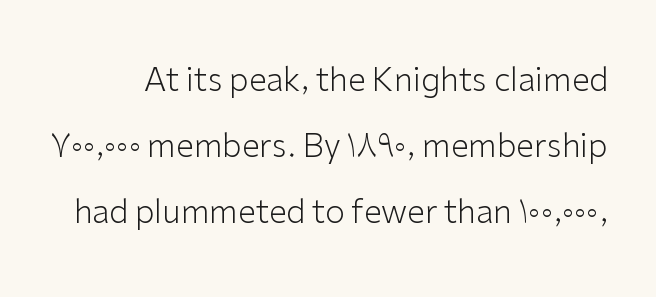
Nothing sits at the stroke ends, so this counts as sans-serif. Varying glyph widths throughout — classic text-font behaviour. You could call the tracking neutral — neither tight nor loose. Vertical strokes here are truly vertical. Check the space under the baseline: it is left empty. No extra ink here — the face is not bold.
